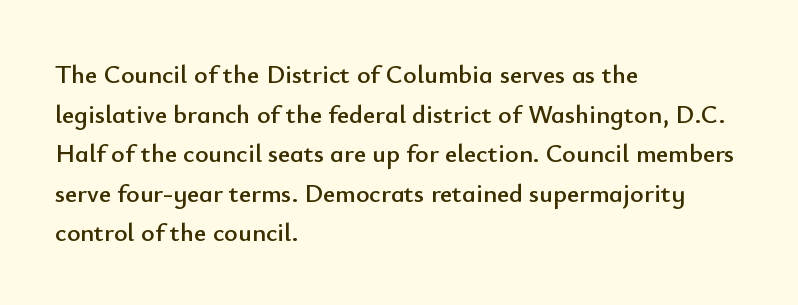
Interline gaps are of average width in this sample. The type sits square on the baseline with zero lean. Just letters on the line, the space beneath them empty. Students, note that the glyphs here touch the page at normal intervals. The rendering anchors every line to the left-hand side.
